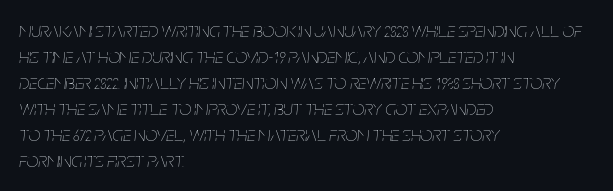
The image shows 21 px text type, italic (leaning right); set left-aligned, line spacing 1.24x, normal letter spacing, not underlined.
